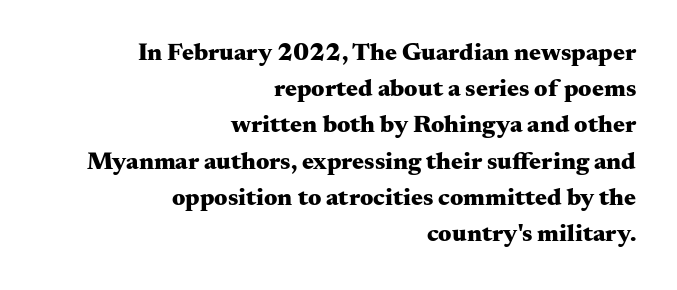
Q: Is the text bold? A: Yes.
Q: Is the text italic (slanted)? A: No, it is upright.
Q: Is the text underlined? A: No.
Q: How is the paragraph aligned? A: Right-aligned.
Q: Is the spacing between letters normal or unusually wide? A: Normal.
Q: Is the spacing between lines tight, normal or loose? A: Normal.
